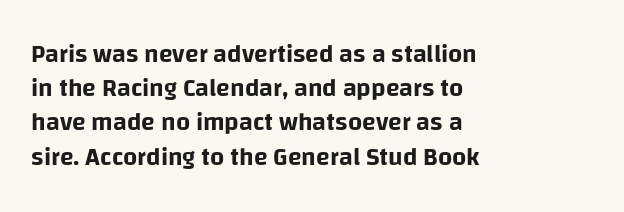
Q: Is the text italic (slanted)? A: No, it is upright.
Q: Is the text underlined? A: No.
Q: How is the paragraph aligned? A: Left-aligned.
Q: Is the spacing between letters normal or unusually wide? A: Normal.
Q: Is the spacing between lines tight, normal or loose? A: Normal.
